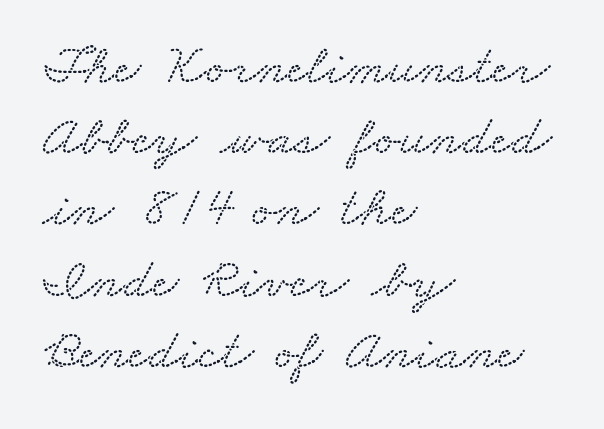
Left-aligned paragraph, ragged on the right. Vertical spacing — default. You can tell from the footed stems that serif type was used. Spacing verdict: proportional, widths tailored to each character. The horizontal fit of the characters is conventional and even. Rule under the text: the space is simply empty.
